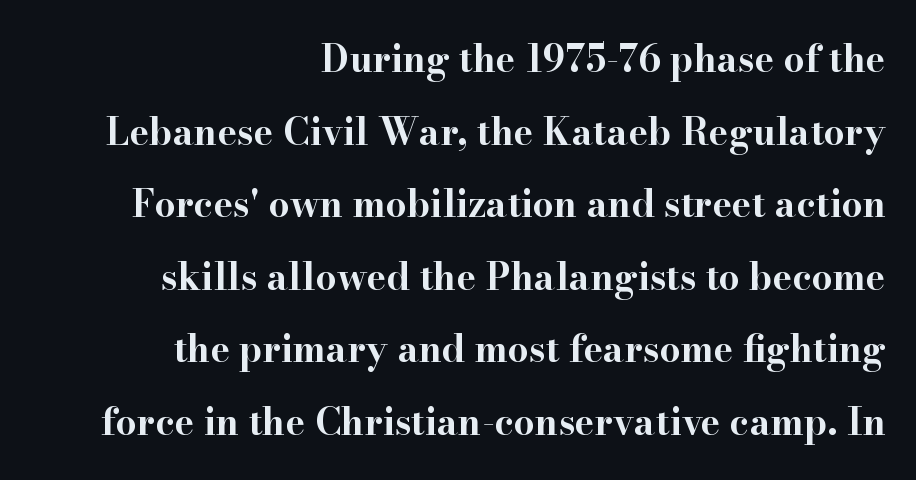
How heavy is the stroke? Heavy — this is a bold. Italic: no, the glyphs are upright roman. These lines stand farther apart than default settings would place them. The letters advance in unequal steps, a hallmark of proportional type. Which margin do the lines hug? The right one — the left edge is uneven. Only glyphs here, with clear space below each row.
